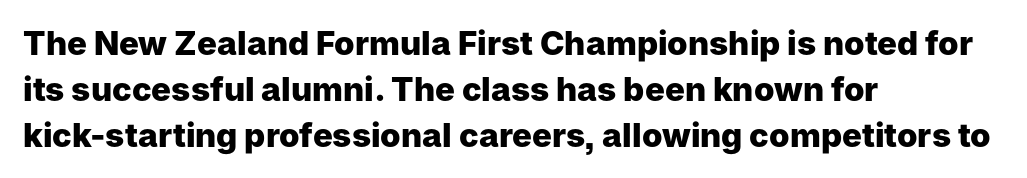
The space beneath each line is pristine and unruled. You can tell it's not italic because the verticals are truly vertical. Do the characters align in a grid? No, the font is proportional. Letterform terminals end flat and unadorned throughout the passage. Heavy, bold letterforms.
